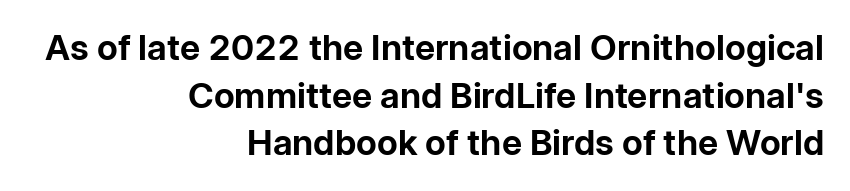
The image shows 35 px bold sans-serif type, upright; set right-aligned, normal line spacing (1.36x), normal letter spacing, not underlined; low stroke contrast and a medium x-height.
